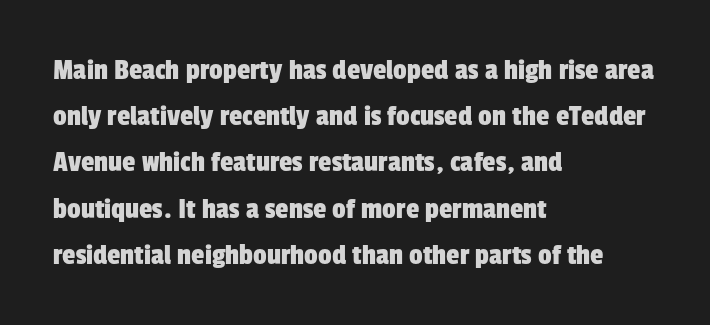
The image shows 30 px condensed sans-serif type; set left-aligned, normal line spacing (1.54x), normal letter spacing, not underlined; low stroke contrast and a medium x-height.
